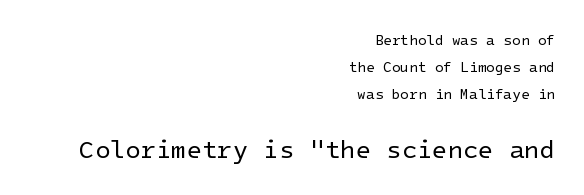
{"italic": "no", "bold": "no", "underline": "no", "align": "right", "line_spacing": "loose", "line_spacing_ratio": 1.92, "letter_spacing": "normal", "letter_spacing_em": 0.0, "larger_block": "second", "size_ratio": 1.79, "glyph_px": 25}
